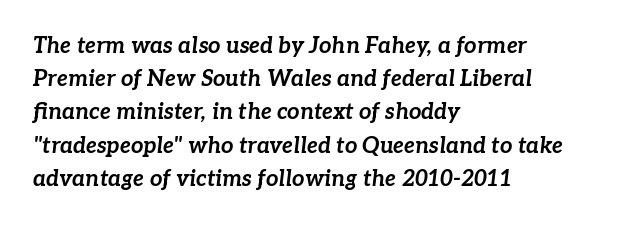
The image shows 22 px bold type, italic (leaning right); set left-aligned, normal line spacing (1.51x), normal letter spacing, not underlined.
